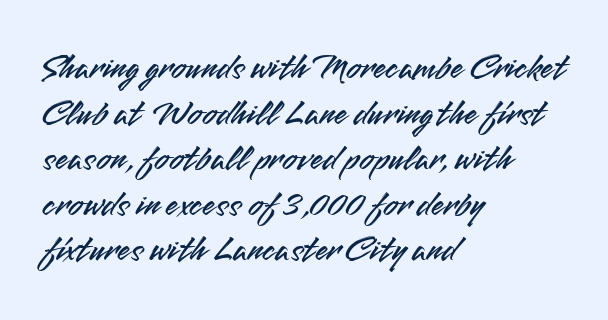
Serifs: no, the terminals of the letterforms are clean. Notice how the passage keeps a crisp vertical edge on the left only. The passage shown is typed in a proportional face where columns would drift. Tracking here is standard; glyphs follow each other at the usual distance. Honestly, there is no underline to notice here at all.
